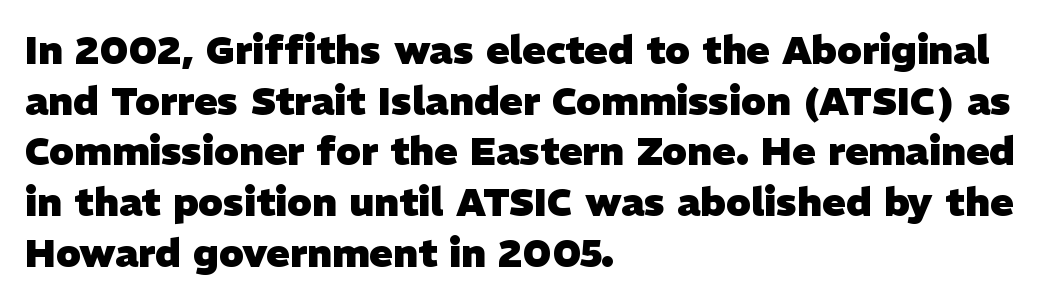
{"serif": "no", "bold": "yes", "weight": "heavy", "width": "normal", "stroke_contrast": "low", "x_height": "medium", "monospaced": "no", "underline": "no", "align": "left", "line_spacing": "normal", "line_spacing_ratio": 1.3, "letter_spacing": "normal", "letter_spacing_em": 0.0, "glyph_px": 39}
